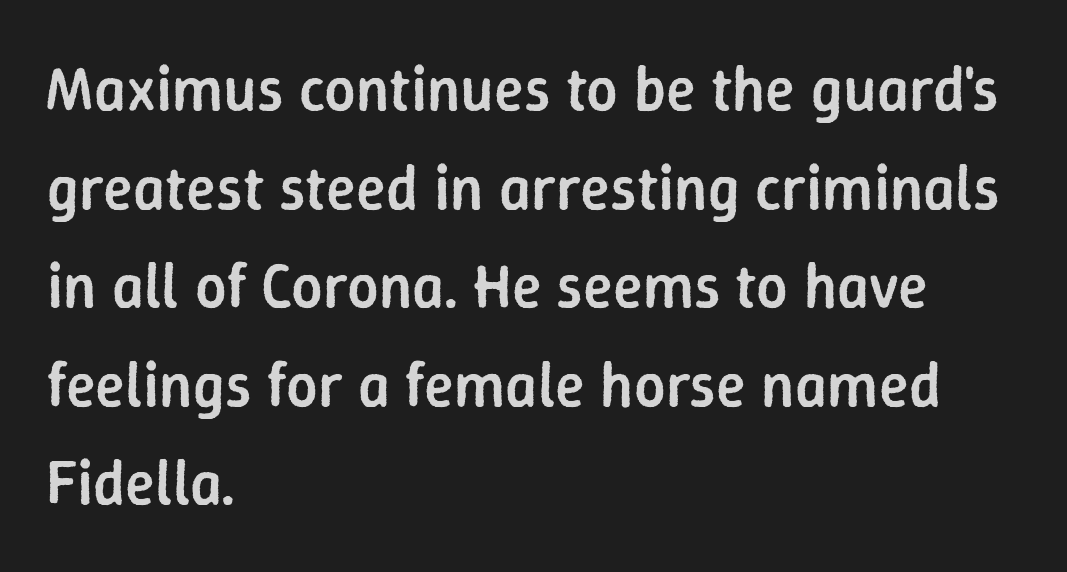
Q: Is the text bold? A: Semi-bold.
Q: Is the text italic (slanted)? A: No, it is upright.
Q: Is the typeface a serif or a sans-serif typeface? A: Sans-serif.
Q: Is the text underlined? A: No.
Q: How is the paragraph aligned? A: Left-aligned.
Q: Is the spacing between letters normal or unusually wide? A: Normal.
Q: Is the spacing between lines tight, normal or loose? A: Normal.
Q: Width (condensed, normal, or wide)? A: Normal.
Q: Stroke contrast? A: Low.
Q: x-height? A: Medium.
Q: Monospaced? A: No.
